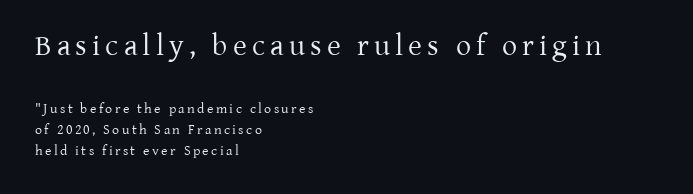
The designer gave the opening block more size than the closing block. Descender tails drop into unmarked territory. Spacing verdict: proportional, widths tailored to each character. Reading down the column, the eye jumps a familiar distance to each next line.
